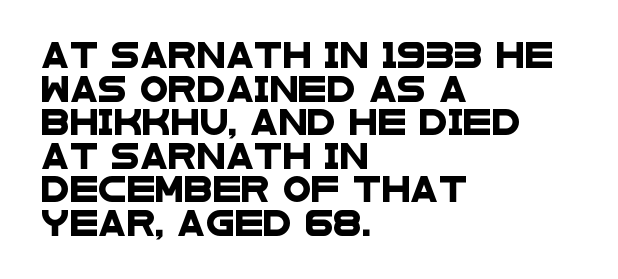
The image shows 26 px text type; set left-aligned, normal line spacing (1.29x), normal letter spacing, not underlined.
